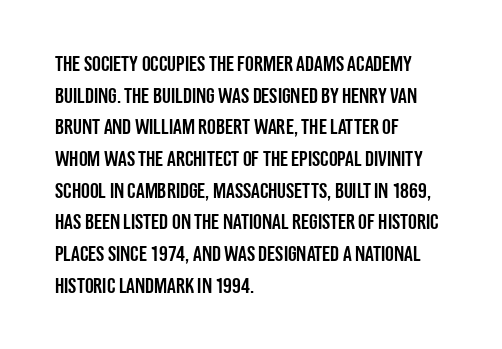
Q: Is the text italic (slanted)? A: No, it is upright.
Q: Is the text underlined? A: No.
Q: How is the paragraph aligned? A: Left-aligned.
Q: Is the spacing between letters normal or unusually wide? A: Normal.
Q: Is the spacing between lines tight, normal or loose? A: Normal.
